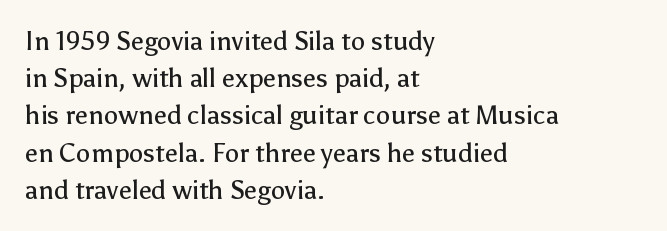
The rendering anchors every line to the left-hand side. A clean baseline with only descenders dipping below it. No chunkiness to these letters — they're not bold. Leading matches the norm, producing a regular column. Ascenders rise straight up at ninety degrees. Nobody touched the tracking dial on this one.
